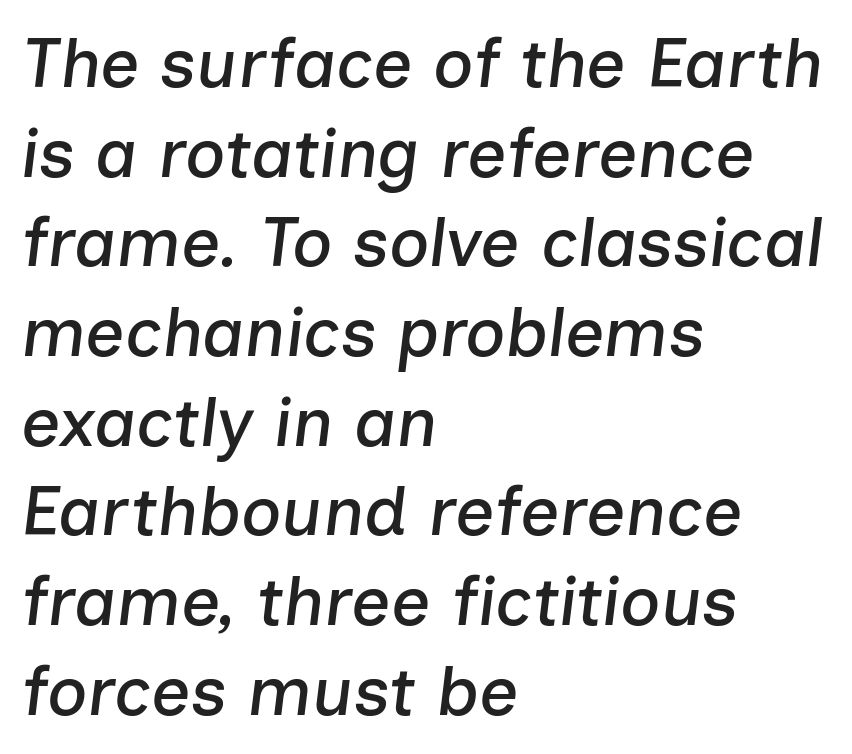
{"italic": "yes", "lean": "right", "slant_degrees": 7, "width": "normal", "stroke_contrast": "low", "x_height": "medium", "monospaced": "no", "underline": "no", "align": "left", "line_spacing": "normal", "line_spacing_ratio": 1.3, "letter_spacing": "normal", "letter_spacing_em": 0.0, "glyph_px": 69}
